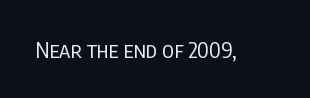
Q: Is the text bold? A: No.
Q: Is the text italic (slanted)? A: No, it is upright.
Q: Is the text underlined? A: No.
Q: Is the spacing between letters normal or unusually wide? A: Normal.
